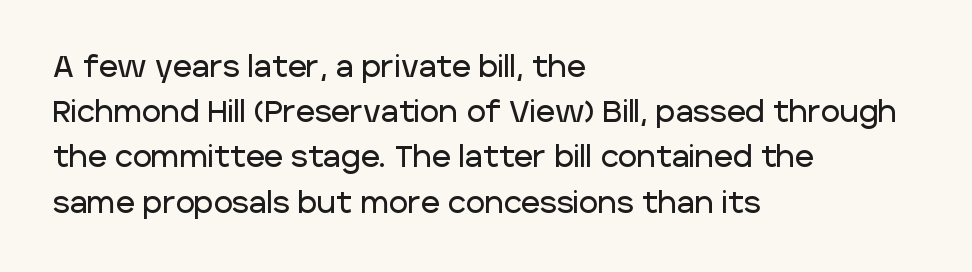
The image shows 29 px sans-serif type, upright; set left-aligned, normal line spacing (1.56x), normal letter spacing, not underlined; low stroke contrast and a large x-height.
